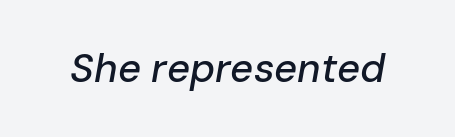
The image shows 40 px text type, italic (leaning right); set normal letter spacing, not underlined; low stroke contrast and a medium x-height.
